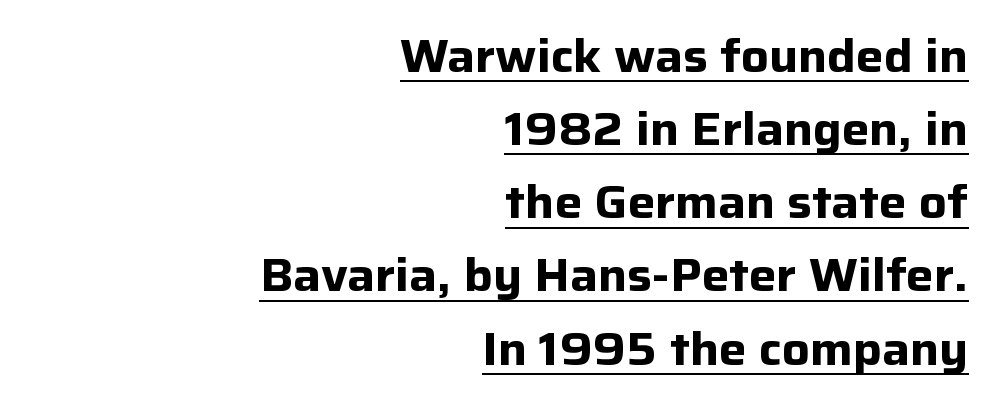
{"serif": "no", "italic": "no", "bold": "yes", "weight": "bold", "width": "normal", "stroke_contrast": "low", "x_height": "medium", "monospaced": "no", "underline": "yes", "align": "right", "line_spacing": "normal", "line_spacing_ratio": 1.59, "letter_spacing": "normal", "letter_spacing_em": 0.0, "glyph_px": 46}
